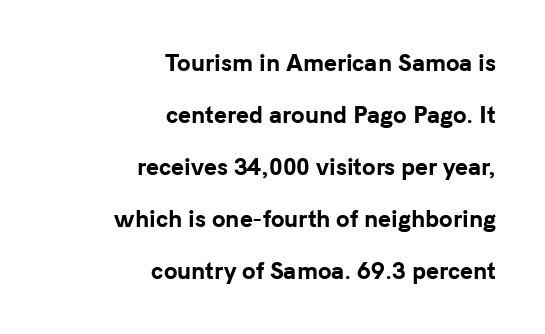
{"italic": "no", "bold": "yes", "underline": "no", "align": "right", "line_spacing": "loose", "line_spacing_ratio": 2.36, "letter_spacing": "normal", "letter_spacing_em": 0.0, "glyph_px": 22}
